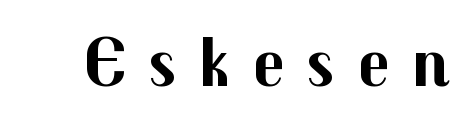
Q: Is the text bold? A: Yes.
Q: Is the text italic (slanted)? A: No, it is upright.
Q: Is the typeface a serif or a sans-serif typeface? A: Sans-serif.
Q: Is the text underlined? A: No.
Q: Is the spacing between letters normal or unusually wide? A: Unusually wide.
Q: Width (condensed, normal, or wide)? A: Normal.
Q: Stroke contrast? A: Medium.
Q: x-height? A: Medium.
Q: Monospaced? A: No.
